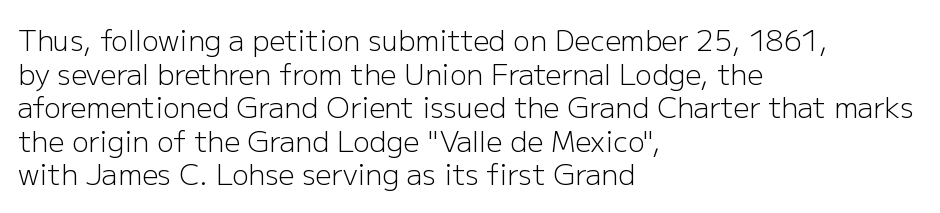
Q: Is the text bold? A: No.
Q: Is the text italic (slanted)? A: No, it is upright.
Q: Is the typeface a serif or a sans-serif typeface? A: Sans-serif.
Q: Is the text underlined? A: No.
Q: How is the paragraph aligned? A: Left-aligned.
Q: Is the spacing between letters normal or unusually wide? A: Normal.
Q: Width (condensed, normal, or wide)? A: Normal.
Q: Stroke contrast? A: Low.
Q: x-height? A: Medium.
Q: Monospaced? A: No.
